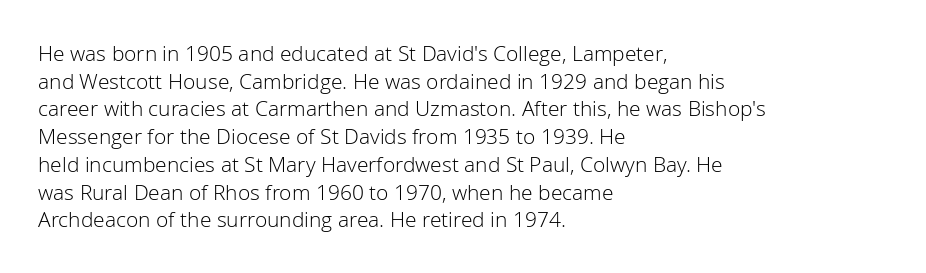
{"italic": "no", "bold": "no", "underline": "no", "align": "left", "line_spacing": "normal", "line_spacing_ratio": 1.32, "letter_spacing": "normal", "letter_spacing_em": 0.0, "glyph_px": 21}
